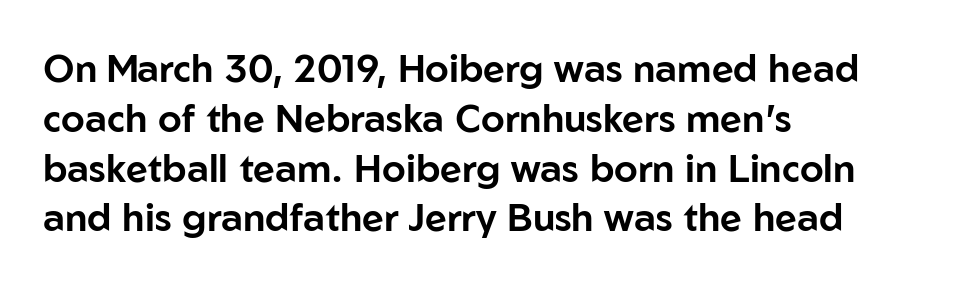
Rendered with straight, roman letterforms. Anything drawn beneath the words? Only blank space. Honestly, the row spacing looks completely unremarkable. A sans-serif font was chosen for this passage.
